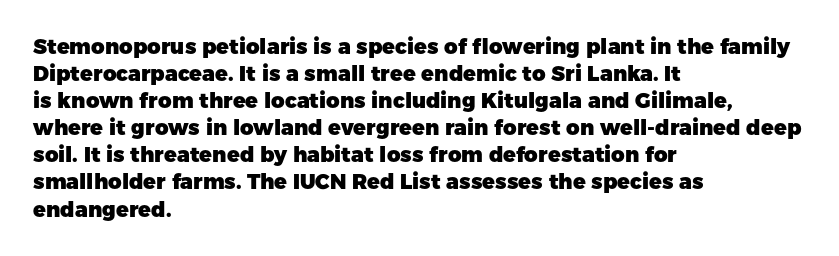
Q: Is the text bold? A: Yes.
Q: Is the text italic (slanted)? A: No, it is upright.
Q: Is the text underlined? A: No.
Q: How is the paragraph aligned? A: Left-aligned.
Q: Is the spacing between letters normal or unusually wide? A: Normal.
Q: Is the spacing between lines tight, normal or loose? A: Normal.
